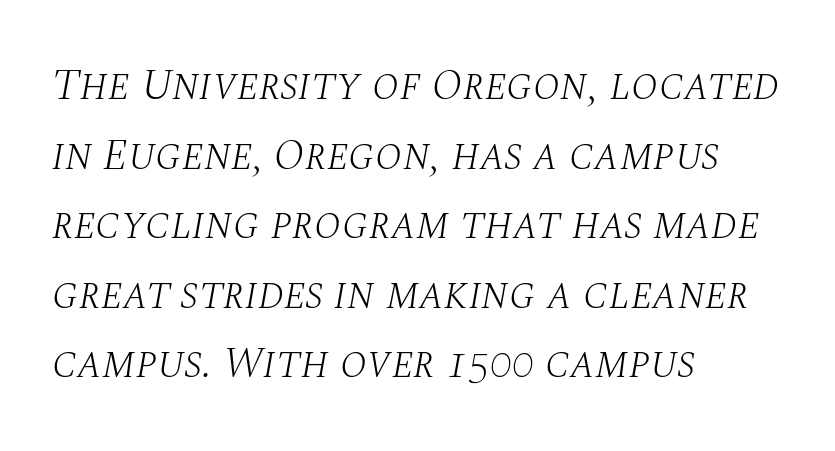
{"serif": "yes", "italic": "yes", "lean": "right", "slant_degrees": 10, "bold": "no", "weight": "light", "width": "normal", "stroke_contrast": "medium", "x_height": "large", "monospaced": "no", "underline": "no", "align": "left", "line_spacing": "normal", "line_spacing_ratio": 1.58, "letter_spacing": "normal", "letter_spacing_em": 0.0, "glyph_px": 44}
